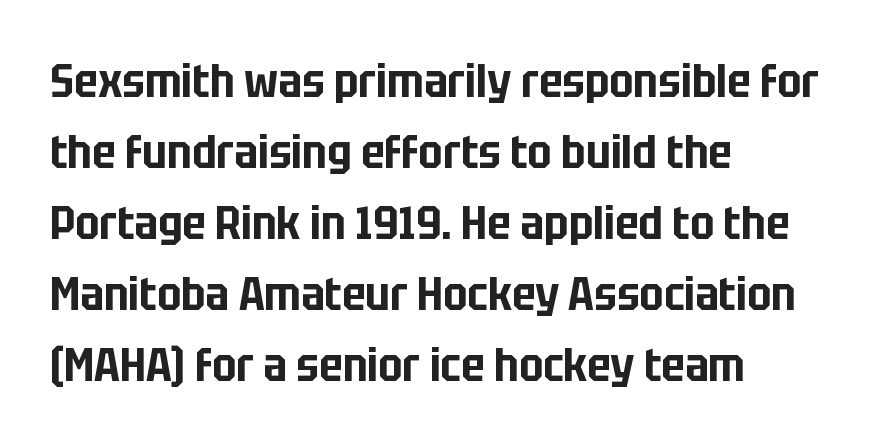
Serifs: no, the terminals of the letterforms are clean. Compared with typical paragraphs, the rows here are spaced about the same. No italicization has been applied; the sample stays upright. Looks like regular typesetting: each glyph gets only the width it needs. Look at the tracking — it's just the regular setting, nothing added. Only glyphs here, with clear space below each row.
